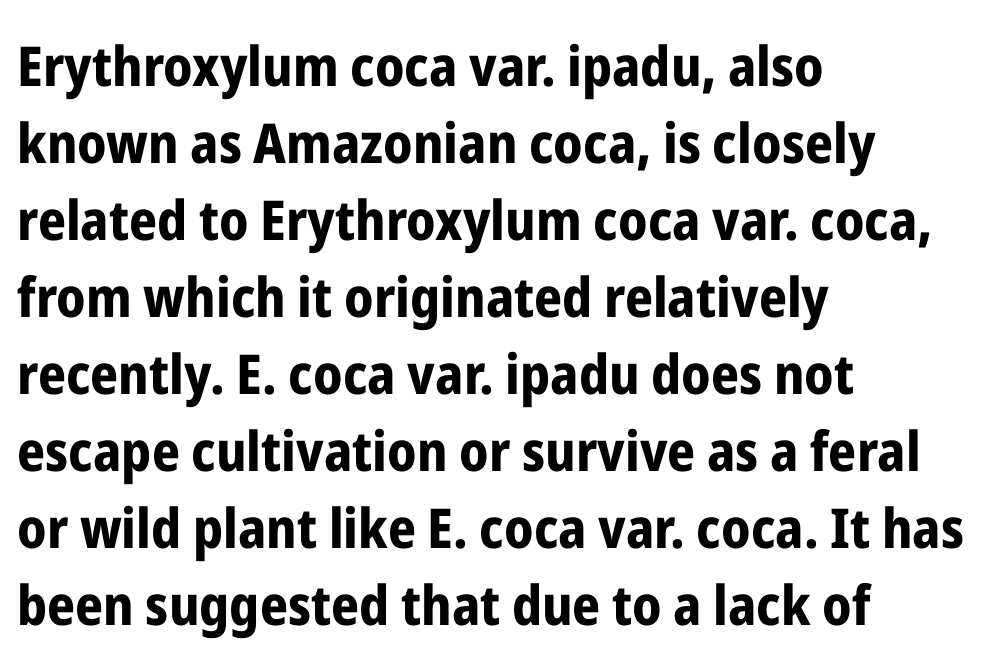
The words here are not underlined. The lines are quadded left. The passage shown stacks its lines at a standard gap. This is roman type, the default non-slanted kind. Inter-character spacing is left at the font's built-in metrics. Note the varied advance widths — an 'i' is clearly narrower than an 'm'.
